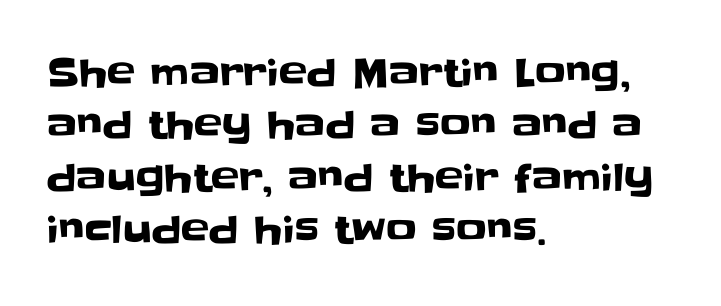
Does extra space separate the letters? No, they use regular spacing. The passage shown is typed in a proportional face where columns would drift. The strip under each line holds only bare page. Regular leading. The typesetter chose a ragged-right arrangement here.
